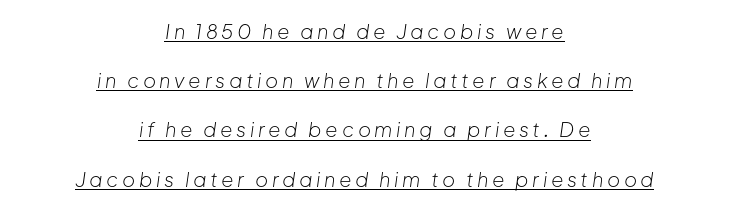
Q: Is the text bold? A: No.
Q: Is the text italic (slanted)? A: Yes, it leans right by about 8 degrees.
Q: Is the text underlined? A: Yes.
Q: How is the paragraph aligned? A: Centered.
Q: Is the spacing between lines tight, normal or loose? A: Loose.
